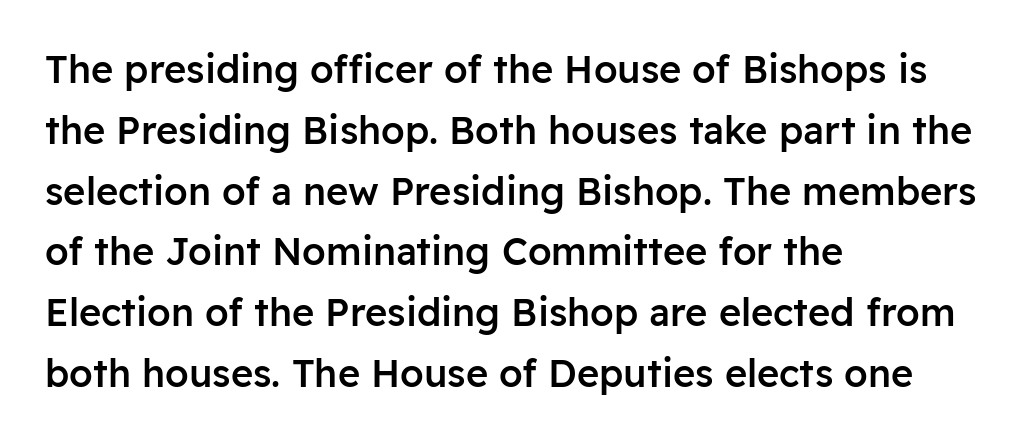
Q: Is the text bold? A: Semi-bold.
Q: Is the text italic (slanted)? A: No, it is upright.
Q: Is the typeface a serif or a sans-serif typeface? A: Sans-serif.
Q: Is the text underlined? A: No.
Q: How is the paragraph aligned? A: Left-aligned.
Q: Is the spacing between letters normal or unusually wide? A: Normal.
Q: Is the spacing between lines tight, normal or loose? A: Normal.
Q: Width (condensed, normal, or wide)? A: Normal.
Q: Stroke contrast? A: Low.
Q: x-height? A: Medium.
Q: Monospaced? A: No.
